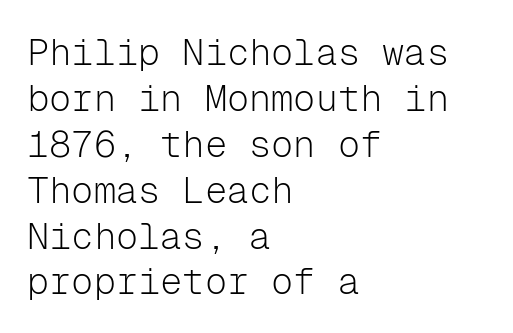
Q: Is the text bold? A: No.
Q: Is the text italic (slanted)? A: No, it is upright.
Q: Is the typeface a serif or a sans-serif typeface? A: Sans-serif.
Q: Is the text underlined? A: No.
Q: How is the paragraph aligned? A: Left-aligned.
Q: Is the spacing between letters normal or unusually wide? A: Normal.
Q: Width (condensed, normal, or wide)? A: Normal.
Q: Stroke contrast? A: Low.
Q: x-height? A: Medium.
Q: Monospaced? A: Yes.
